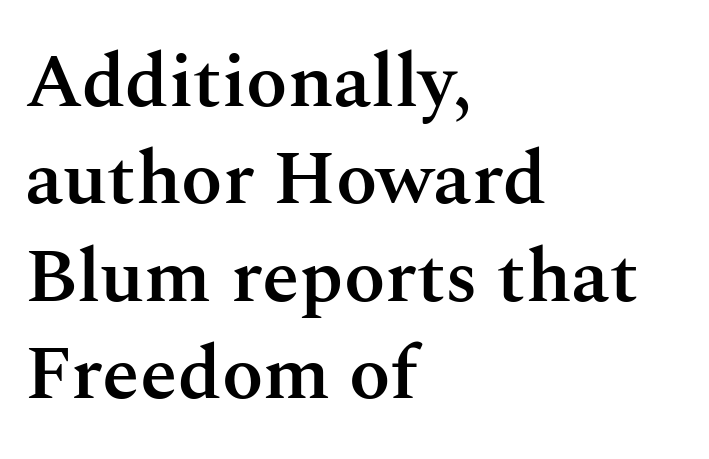
{"serif": "yes", "italic": "no", "bold": "semi", "weight": "semibold", "width": "normal", "stroke_contrast": "medium", "x_height": "medium", "monospaced": "no", "underline": "no", "align": "left", "line_spacing": "normal", "line_spacing_ratio": 1.28, "letter_spacing": "normal", "letter_spacing_em": 0.0, "glyph_px": 76}
